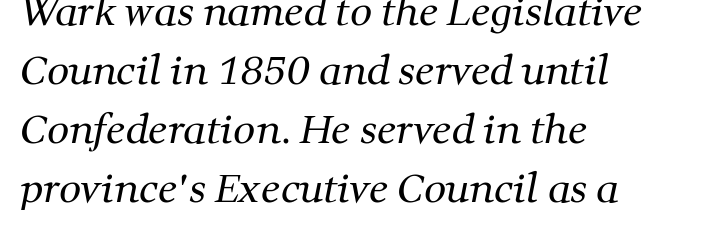
Every row of glyphs begins at an identical x-position on the left. You could call the tracking neutral — neither tight nor loose. These lines are rendered in a variable-pitch font. What's the leading like? Ordinary, nothing unusual.
